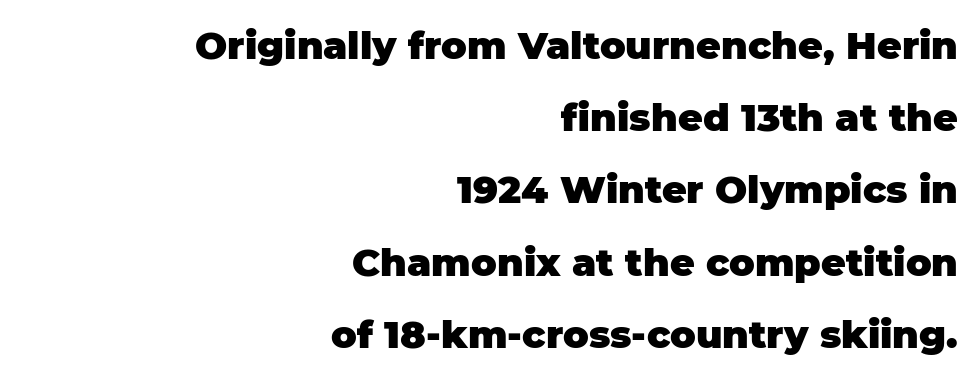
Do the letters lean? They stand straight. The gap between lines stays unmarked. Each line ends at the same right margin while the left side varies. Regarding serifs, this sample does without them. Weight: bold. Looks like regular typesetting: each glyph gets only the width it needs.
